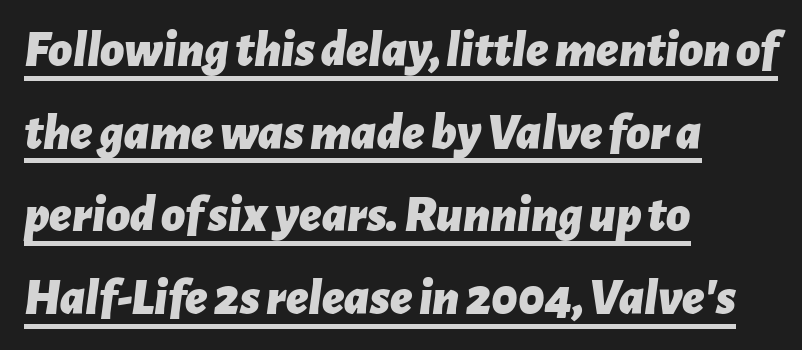
{"italic": "yes", "lean": "right", "slant_degrees": 7, "bold": "yes", "weight": "bold", "width": "normal", "stroke_contrast": "low", "x_height": "medium", "monospaced": "no", "underline": "yes", "align": "left", "line_spacing": "normal", "line_spacing_ratio": 1.59, "letter_spacing": "normal", "letter_spacing_em": 0.0, "glyph_px": 52}
